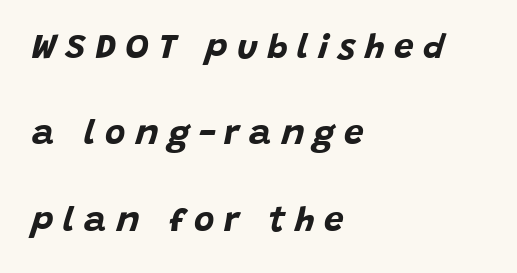
This block would shrink considerably if given ordinary leading; it's expanded now. You could only call the tracking loose — the letters float apart. Plain, unruled lines of type. Style check: oblique.
